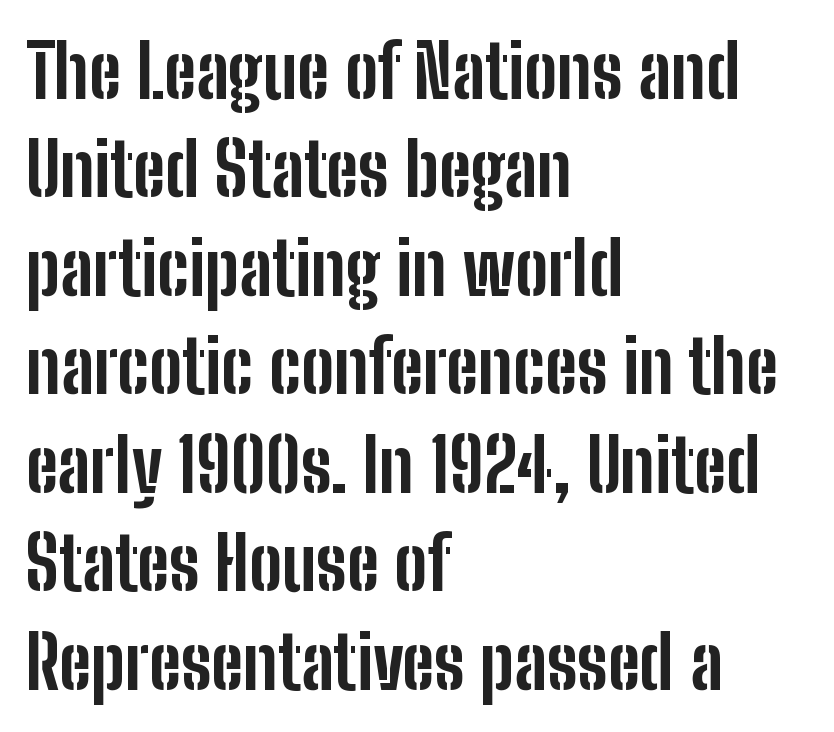
A typesetter would call this zero additional tracking. Observe the absence of serifs on each vertical stroke in this sample. Caption: multi-line text, flush left, ragged right. The letters stand upright; this is a roman face.
